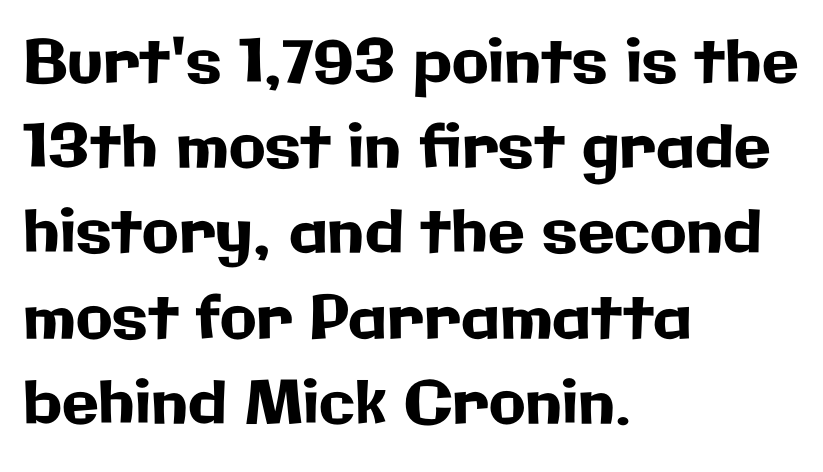
Q: Is the text italic (slanted)? A: No, it is upright.
Q: Is the typeface a serif or a sans-serif typeface? A: Sans-serif.
Q: Is the text underlined? A: No.
Q: How is the paragraph aligned? A: Left-aligned.
Q: Is the spacing between letters normal or unusually wide? A: Normal.
Q: Is the spacing between lines tight, normal or loose? A: Normal.
Q: Width (condensed, normal, or wide)? A: Normal.
Q: Stroke contrast? A: Low.
Q: x-height? A: Medium.
Q: Monospaced? A: No.
